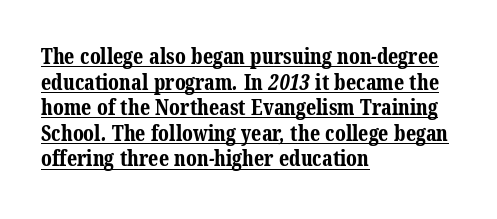
{"bold": "yes", "underline": "yes", "align": "left", "line_spacing_ratio": 1.22, "letter_spacing": "normal", "letter_spacing_em": 0.0, "glyph_px": 21}
